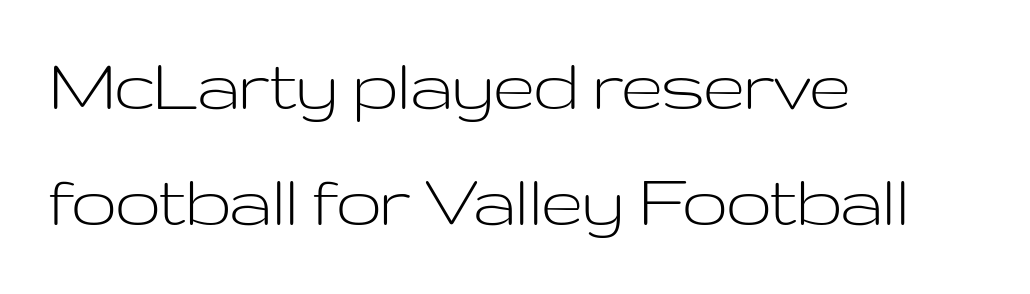
Q: Is the text bold? A: No.
Q: Is the text italic (slanted)? A: No, it is upright.
Q: Is the typeface a serif or a sans-serif typeface? A: Sans-serif.
Q: Is the text underlined? A: No.
Q: How is the paragraph aligned? A: Left-aligned.
Q: Is the spacing between letters normal or unusually wide? A: Normal.
Q: Is the spacing between lines tight, normal or loose? A: Normal.
Q: Width (condensed, normal, or wide)? A: Wide.
Q: Stroke contrast? A: Low.
Q: x-height? A: Medium.
Q: Monospaced? A: No.
